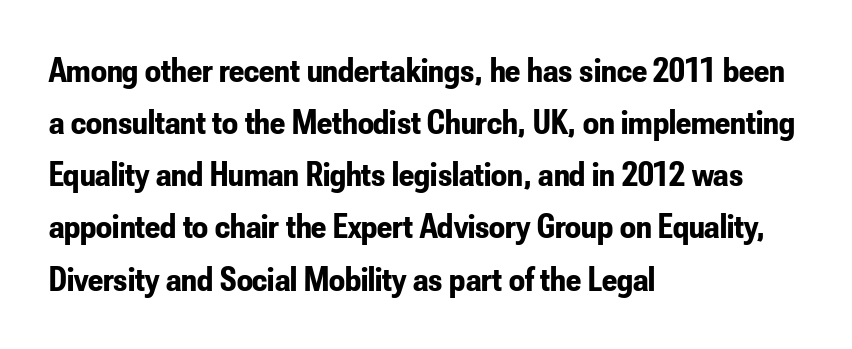
{"serif": "no", "italic": "no", "bold": "yes", "weight": "bold", "width": "condensed", "stroke_contrast": "low", "x_height": "small", "monospaced": "no", "underline": "no", "align": "left", "line_spacing": "normal", "line_spacing_ratio": 1.49, "letter_spacing": "normal", "letter_spacing_em": 0.0, "glyph_px": 35}
